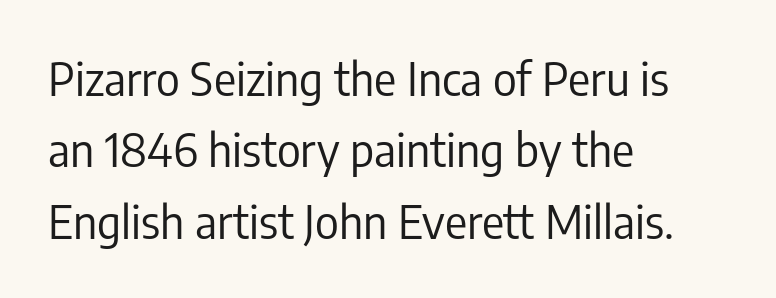
Q: Is the text bold? A: No.
Q: Is the text italic (slanted)? A: No, it is upright.
Q: Is the typeface a serif or a sans-serif typeface? A: Sans-serif.
Q: Is the text underlined? A: No.
Q: How is the paragraph aligned? A: Left-aligned.
Q: Is the spacing between letters normal or unusually wide? A: Normal.
Q: Is the spacing between lines tight, normal or loose? A: Normal.
Q: Width (condensed, normal, or wide)? A: Condensed.
Q: Stroke contrast? A: Low.
Q: x-height? A: Medium.
Q: Monospaced? A: No.
